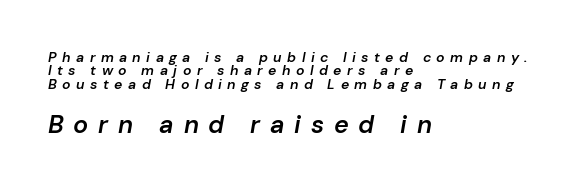
The composition opens small and finishes big. Vertically, the passage feels compressed, each row crowding the next. The glyphs look as if they've been sheared to an angle. The words here are not underlined. The letters are semibold — heavier than regular but short of a full bold.
